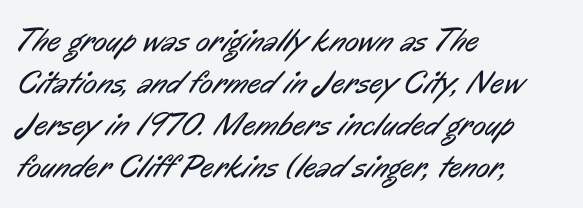
Q: Is the text bold? A: No.
Q: Is the typeface a serif or a sans-serif typeface? A: Sans-serif.
Q: Is the text underlined? A: No.
Q: How is the paragraph aligned? A: Left-aligned.
Q: Is the spacing between letters normal or unusually wide? A: Normal.
Q: Is the spacing between lines tight, normal or loose? A: Normal.
Q: Width (condensed, normal, or wide)? A: Condensed.
Q: Stroke contrast? A: Low.
Q: x-height? A: Medium.
Q: Monospaced? A: No.
